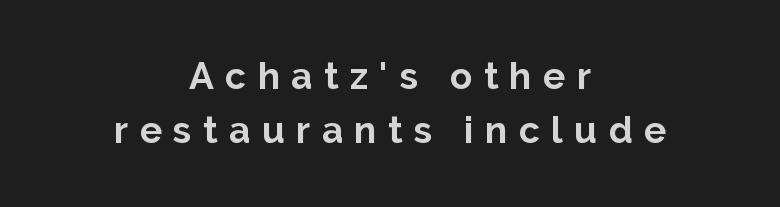
Ascenders rise straight up at ninety degrees. Looks like regular typesetting: each glyph gets only the width it needs. Interline gaps are of average width in this sample. This is heavy type, rendered in bold. Compared with a flush-left layout, this one balances lines on the center instead. You could only call the tracking loose — the letters float apart.
